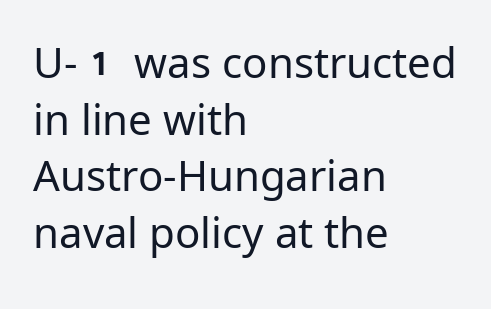
These glyphs show unthickened strokes, regular width or finer. Regarding serifs, this sample does without them. The passage shown is typed in a proportional face where columns would drift. Italic? Not at all — the glyphs are vertical. Glance below the letters and you will spot only blank space. Horizontal bands of white between lines are of average thickness.
